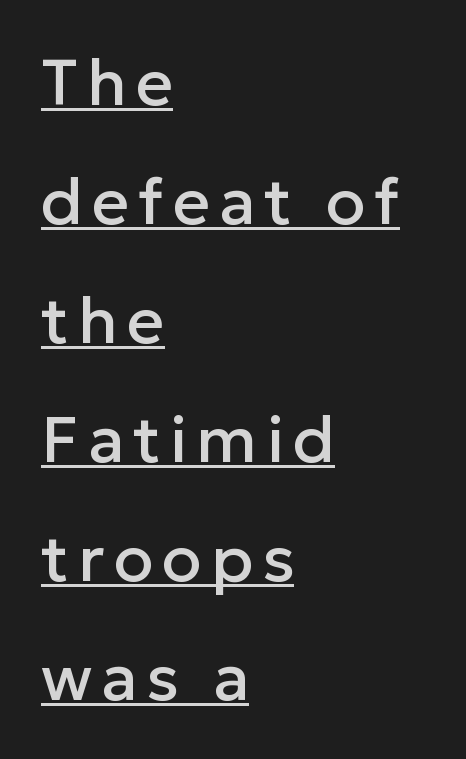
{"serif": "no", "italic": "no", "width": "normal", "stroke_contrast": "low", "x_height": "medium", "monospaced": "no", "underline": "yes", "align": "left", "line_spacing_ratio": 1.83, "glyph_px": 65}
